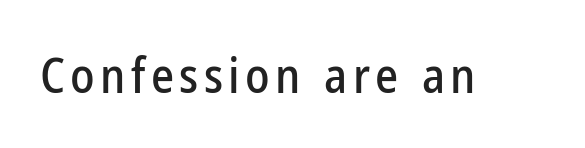
Q: Is the text italic (slanted)? A: No, it is upright.
Q: Is the typeface a serif or a sans-serif typeface? A: Sans-serif.
Q: Is the text underlined? A: No.
Q: Width (condensed, normal, or wide)? A: Condensed.
Q: Stroke contrast? A: Low.
Q: x-height? A: Medium.
Q: Monospaced? A: No.
